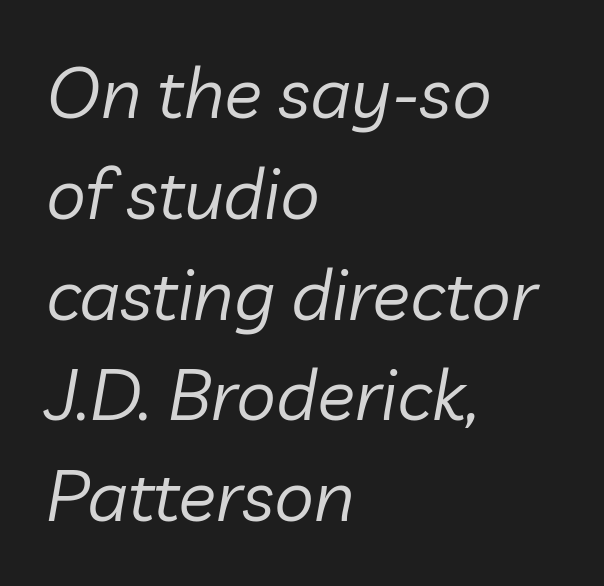
{"italic": "yes", "lean": "right", "slant_degrees": 10, "bold": "no", "weight": "regular", "width": "normal", "stroke_contrast": "low", "x_height": "medium", "monospaced": "no", "underline": "no", "align": "left", "line_spacing": "normal", "line_spacing_ratio": 1.42, "letter_spacing": "normal", "letter_spacing_em": 0.0, "glyph_px": 71}
